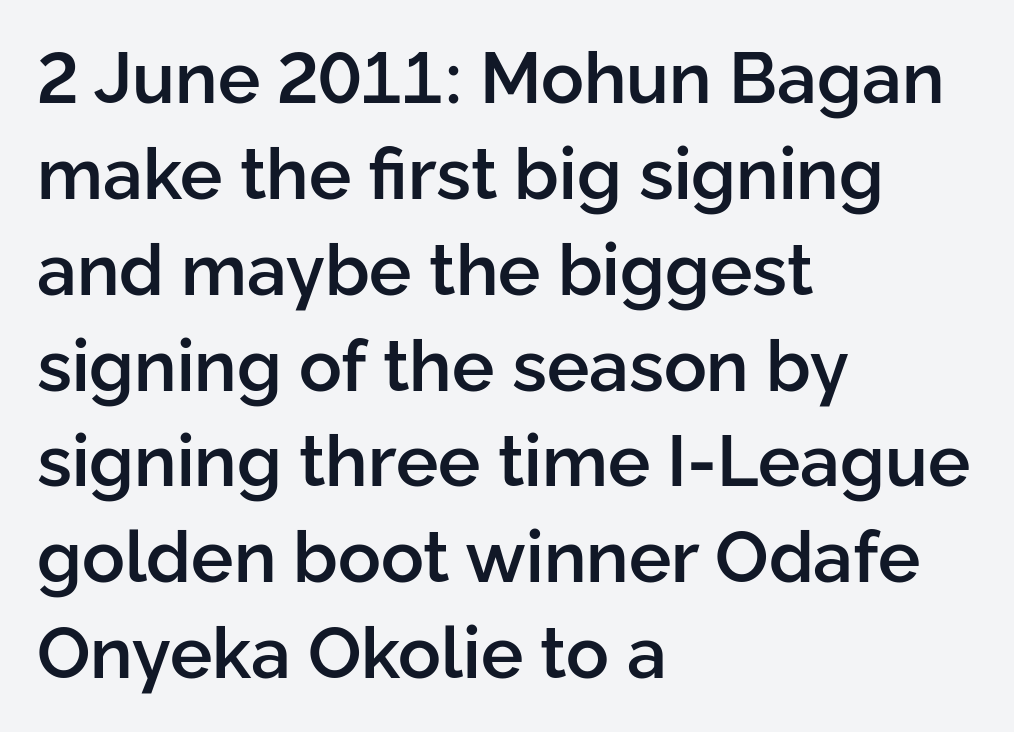
Q: Is the text bold? A: Semi-bold.
Q: Is the text italic (slanted)? A: No, it is upright.
Q: Is the typeface a serif or a sans-serif typeface? A: Sans-serif.
Q: Is the text underlined? A: No.
Q: How is the paragraph aligned? A: Left-aligned.
Q: Is the spacing between letters normal or unusually wide? A: Normal.
Q: Is the spacing between lines tight, normal or loose? A: Normal.
Q: Width (condensed, normal, or wide)? A: Normal.
Q: Stroke contrast? A: Low.
Q: x-height? A: Medium.
Q: Monospaced? A: No.
